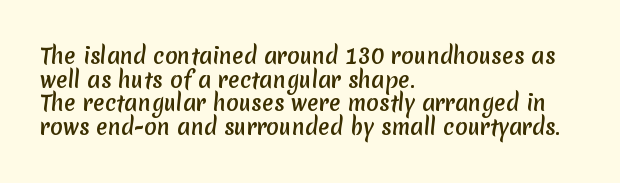
The image shows 21 px text type; set left-aligned, tight line spacing (1.12x), normal letter spacing, not underlined.
